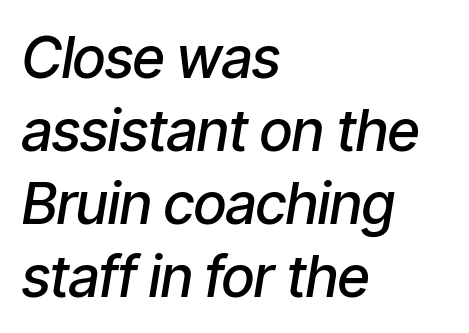
{"italic": "yes", "lean": "right", "slant_degrees": 9, "bold": "semi", "weight": "semibold", "width": "condensed", "stroke_contrast": "low", "x_height": "medium", "monospaced": "no", "underline": "no", "align": "left", "line_spacing": "normal", "line_spacing_ratio": 1.28, "letter_spacing": "normal", "letter_spacing_em": 0.0, "glyph_px": 57}
